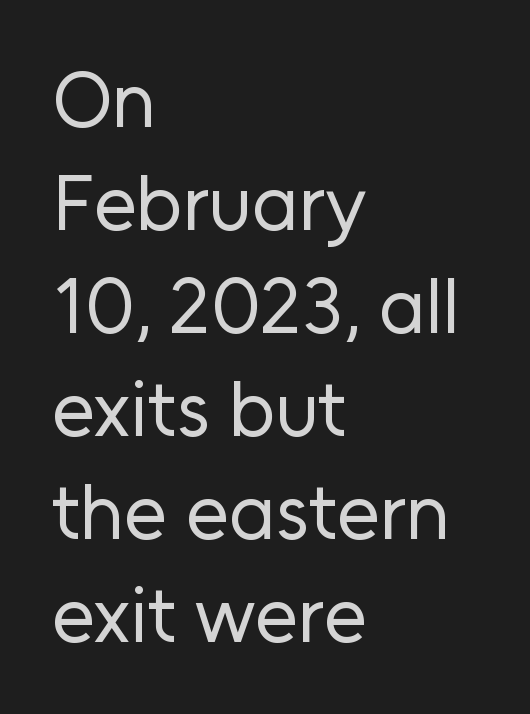
Unlike italic type, these characters show no tilt at all. The rendering anchors every line to the left-hand side. Honestly, the row spacing looks completely unremarkable. The passage shown is not bold in any degree. Proportional: the letters do not fall into vertical columns. Stroke terminals: plain, sans-serif.
